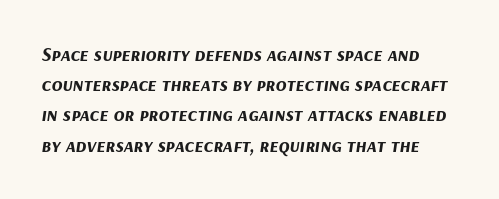
Q: Is the text bold? A: Yes.
Q: Is the text italic (slanted)? A: Yes, it leans right by about 9 degrees.
Q: Is the text underlined? A: No.
Q: Is the spacing between letters normal or unusually wide? A: Normal.
Q: Is the spacing between lines tight, normal or loose? A: Normal.
